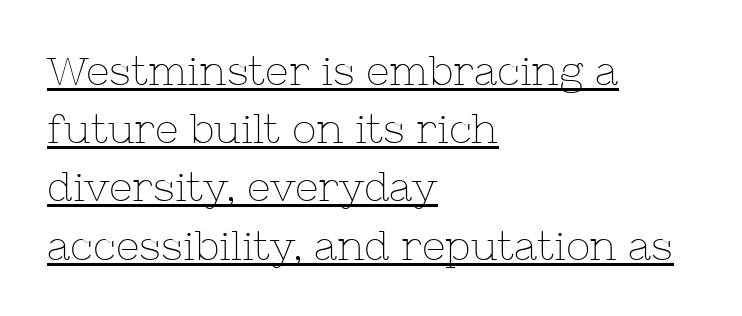
Casual observation: everything's shoved over to the left. The type family on display is of the serif kind. Is this a fixed-width face? No — the glyphs have proportional, varying widths. Between one letter and the next there's only the usual sliver of space.
